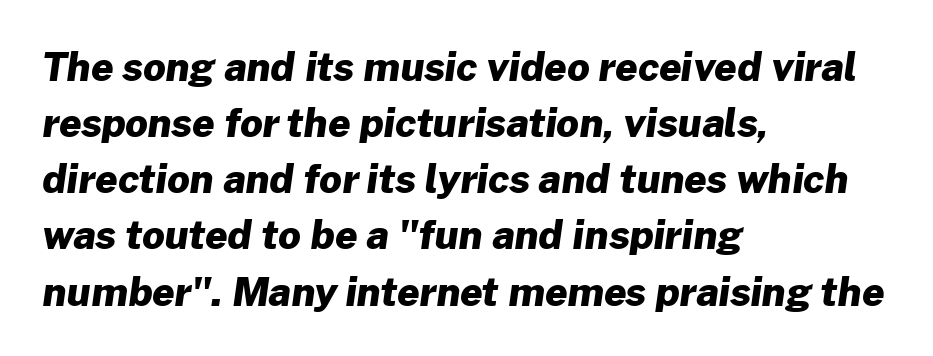
This rendering leaves character spacing at its baseline value. Leading: standard. The rendering uses a bold face; every stroke is thick and dark. The rendering uses natural spacing where letterforms have individual widths.
